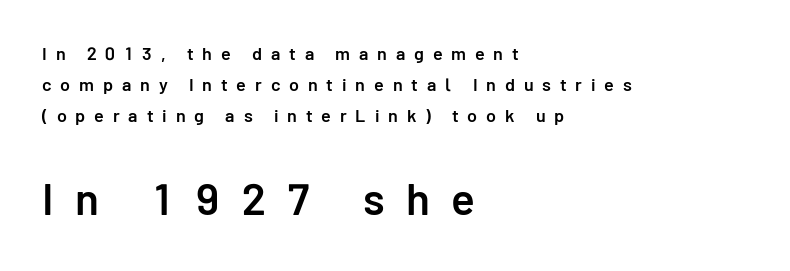
{"serif": "no", "italic": "no", "bold": "semi", "weight": "semibold", "width": "normal", "stroke_contrast": "low", "x_height": "medium", "monospaced": "no", "underline": "no", "align": "left", "line_spacing_ratio": 1.73, "letter_spacing": "wide", "letter_spacing_em": 0.49, "larger_block": "second", "size_ratio": 2.44, "glyph_px": 44}
